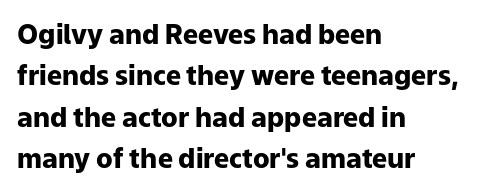
The image shows 27 px bold type, upright; set left-aligned, normal line spacing (1.53x), normal letter spacing, not underlined.
